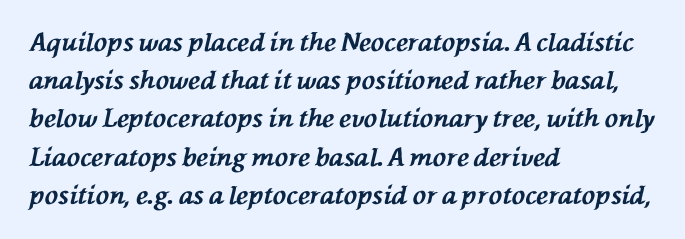
Is the type slanted? Yes — the strokes lean at a clear angle. The zone under the glyphs is completely vacant. How heavy is the stroke? Heavy — this is a bold. This sample keeps an unexceptional amount of space between lines. Characters follow at the spacing the type designer built in.
